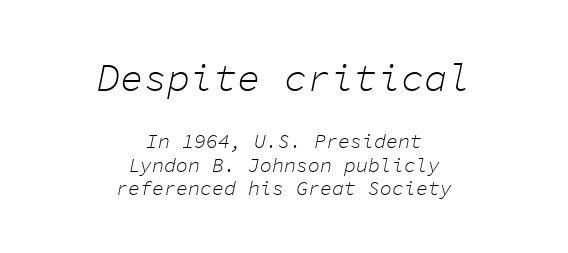
{"italic": "yes", "lean": "right", "slant_degrees": 11, "bold": "no", "weight": "light", "width": "normal", "stroke_contrast": "low", "x_height": "medium", "monospaced": "yes", "underline": "no", "align": "center", "line_spacing_ratio": 1.16, "letter_spacing": "normal", "letter_spacing_em": 0.0, "larger_block": "first", "size_ratio": 1.95, "glyph_px": 39}
